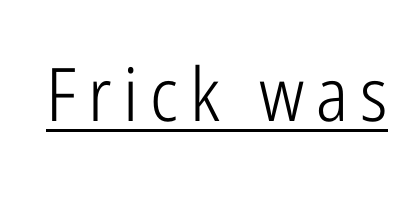
The image shows 74 px light, condensed sans-serif type, upright; set underlined; low stroke contrast and a medium x-height.
